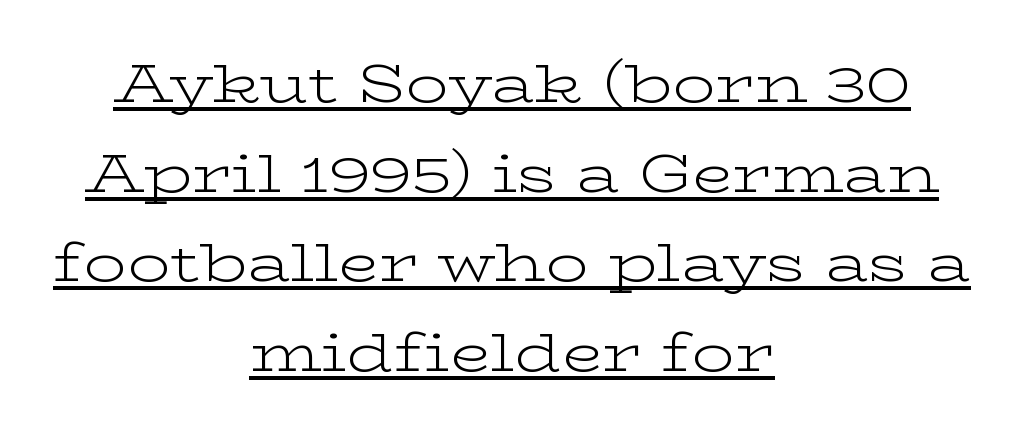
{"serif": "yes", "italic": "no", "bold": "no", "weight": "light", "width": "wide", "stroke_contrast": "low", "x_height": "medium", "monospaced": "no", "underline": "yes", "align": "center", "line_spacing": "normal", "line_spacing_ratio": 1.69, "letter_spacing": "normal", "letter_spacing_em": 0.0, "glyph_px": 53}
